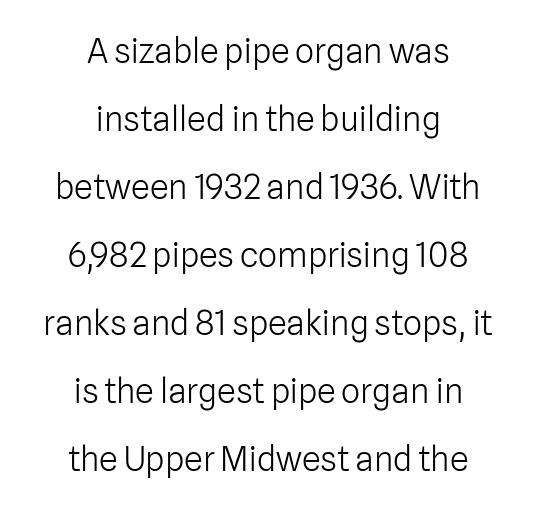
Q: Is the text bold? A: No.
Q: Is the text italic (slanted)? A: No, it is upright.
Q: Is the typeface a serif or a sans-serif typeface? A: Sans-serif.
Q: Is the text underlined? A: No.
Q: How is the paragraph aligned? A: Centered.
Q: Is the spacing between letters normal or unusually wide? A: Normal.
Q: Is the spacing between lines tight, normal or loose? A: Loose.
Q: Width (condensed, normal, or wide)? A: Normal.
Q: Stroke contrast? A: Low.
Q: x-height? A: Medium.
Q: Monospaced? A: No.
